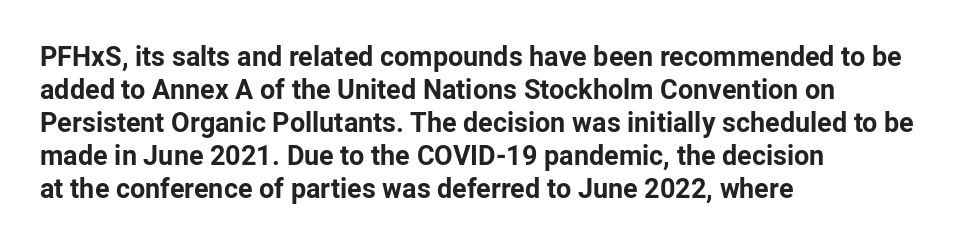
{"italic": "no", "bold": "yes", "underline": "no", "align": "left", "line_spacing_ratio": 1.22, "letter_spacing": "normal", "letter_spacing_em": 0.0, "glyph_px": 27}
